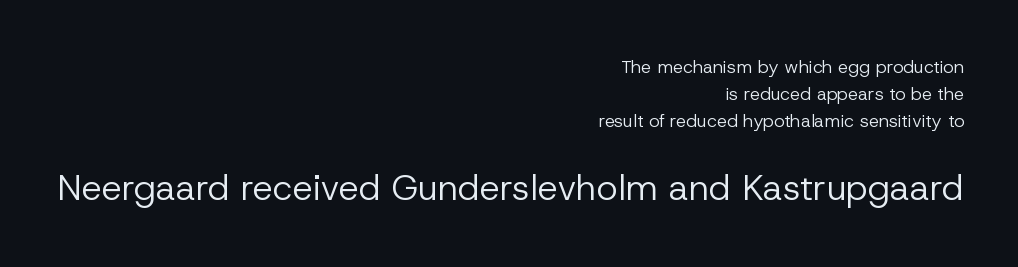
The image shows 36 px regular-weight sans-serif type, upright; set right-aligned, normal line spacing (1.49x), normal letter spacing, not underlined; the second (bottom) block is 2.0x larger; low stroke contrast and a medium x-height.
